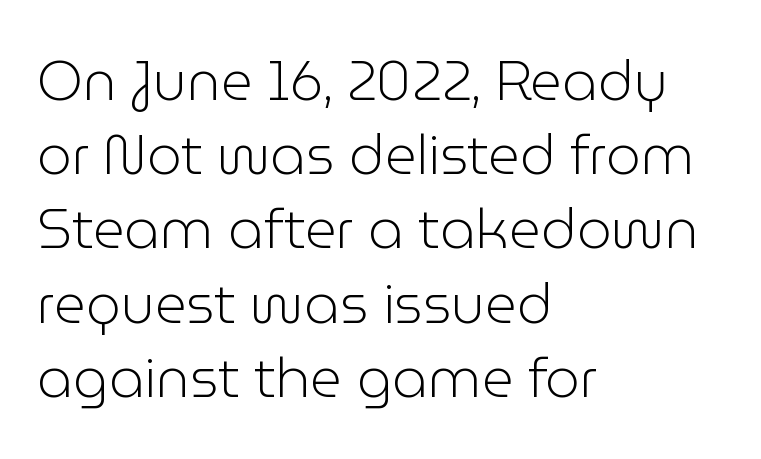
Q: Is the text bold? A: No.
Q: Is the text italic (slanted)? A: No, it is upright.
Q: Is the typeface a serif or a sans-serif typeface? A: Sans-serif.
Q: Is the text underlined? A: No.
Q: How is the paragraph aligned? A: Left-aligned.
Q: Is the spacing between letters normal or unusually wide? A: Normal.
Q: Is the spacing between lines tight, normal or loose? A: Normal.
Q: Width (condensed, normal, or wide)? A: Normal.
Q: Stroke contrast? A: Low.
Q: x-height? A: Medium.
Q: Monospaced? A: No.
